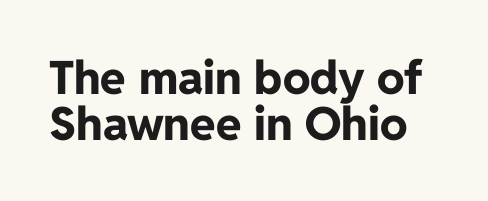
Does the weight exceed regular? Yes, all the way to bold. Does the leading feel generous? Not at all — it's pinched. Descenders hang freely into open space. Here the glyphs are tracked normally, forming tight word shapes. Looks like regular typesetting: each glyph gets only the width it needs. Does the type have serifs? No, each stem ends abruptly.
